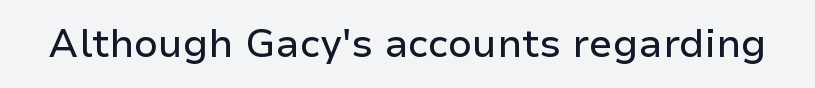
The image shows 39 px sans-serif type, upright; set normal letter spacing, not underlined; low stroke contrast and a medium x-height.
